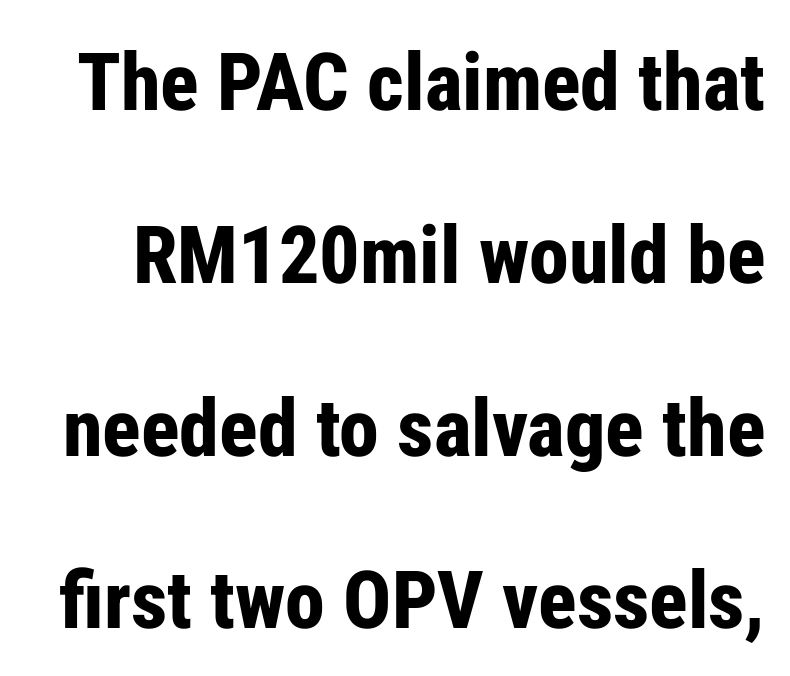
{"serif": "no", "italic": "no", "bold": "yes", "weight": "bold", "width": "condensed", "stroke_contrast": "low", "x_height": "medium", "monospaced": "no", "underline": "no", "line_spacing": "loose", "line_spacing_ratio": 2.16, "letter_spacing": "normal", "letter_spacing_em": 0.0, "glyph_px": 80}
